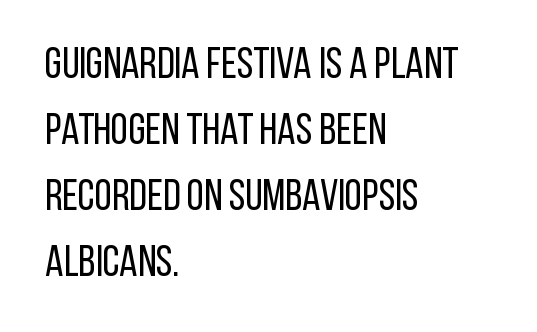
Q: Is the text bold? A: No.
Q: Is the text italic (slanted)? A: No, it is upright.
Q: Is the typeface a serif or a sans-serif typeface? A: Sans-serif.
Q: Is the text underlined? A: No.
Q: How is the paragraph aligned? A: Left-aligned.
Q: Is the spacing between letters normal or unusually wide? A: Normal.
Q: Is the spacing between lines tight, normal or loose? A: Normal.
Q: Width (condensed, normal, or wide)? A: Condensed.
Q: Stroke contrast? A: Low.
Q: x-height? A: Large.
Q: Monospaced? A: No.
